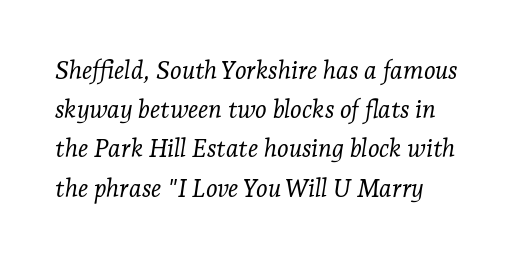
Honestly, there is no underline to notice here at all. The type is set solid horizontally, with unmodified tracking. Stroke thickness stays within the range of a standard reading face or lighter. Notice how descenders clear the ascenders below comfortably — that's standard leading. Observe the lean: these are italic letterforms. The paragraph has a hard left edge and a soft right edge.
